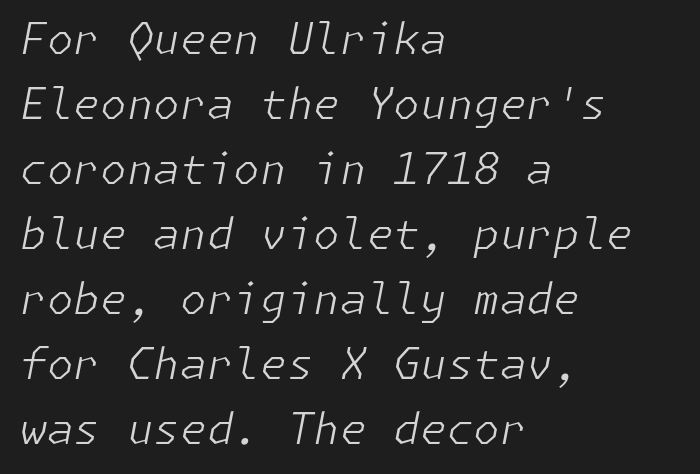
{"italic": "yes", "lean": "right", "slant_degrees": 11, "bold": "no", "weight": "light", "width": "normal", "stroke_contrast": "low", "x_height": "medium", "underline": "no", "align": "left", "line_spacing": "normal", "line_spacing_ratio": 1.51, "letter_spacing": "normal", "letter_spacing_em": 0.0, "glyph_px": 43}
